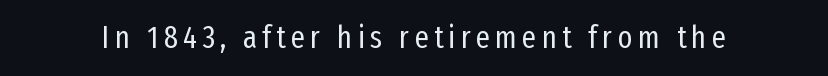
The image shows 31 px regular-weight, condensed sans-serif type, upright; set not underlined; low stroke contrast and a medium x-height.
